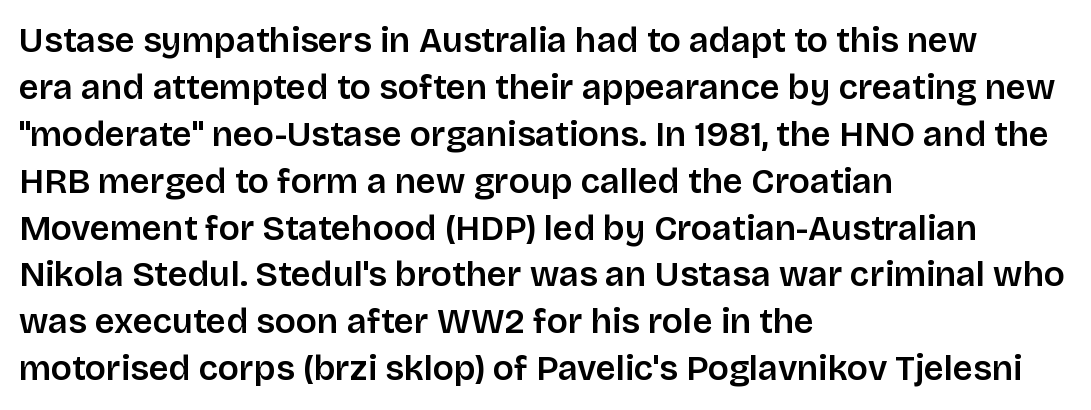
Regarding serifs, this sample does without them. Students, observe: this is what conventionally led text looks like. How are the letters spaced? Ordinarily, with no added tracking. The letters stand straight up with perfectly vertical stems. The setting favours the left margin, as ordinary paragraphs usually do.
